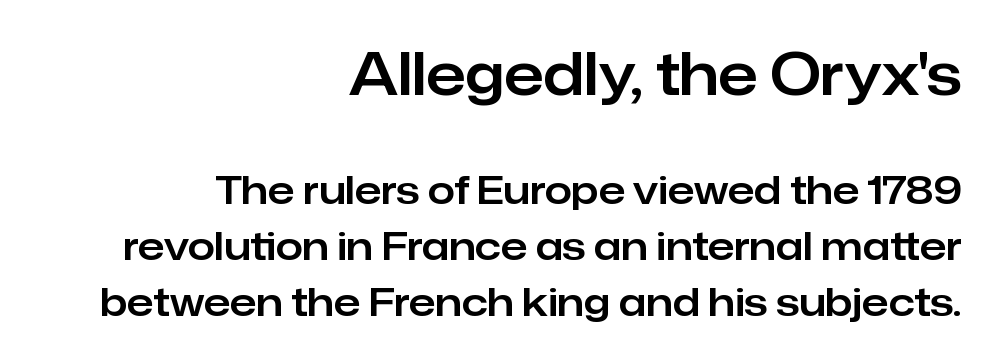
Q: Is the text italic (slanted)? A: No, it is upright.
Q: Is the typeface a serif or a sans-serif typeface? A: Sans-serif.
Q: Is the text underlined? A: No.
Q: How is the paragraph aligned? A: Right-aligned.
Q: Is the spacing between letters normal or unusually wide? A: Normal.
Q: Is the spacing between lines tight, normal or loose? A: Normal.
Q: Which block of text is set in a larger size, the first (top) or the second (bottom)? A: The first (top) one.
Q: Width (condensed, normal, or wide)? A: Normal.
Q: Stroke contrast? A: Low.
Q: x-height? A: Medium.
Q: Monospaced? A: No.
